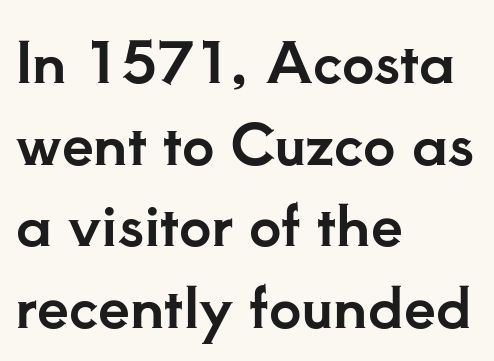
{"serif": "yes", "italic": "no", "width": "normal", "stroke_contrast": "low", "x_height": "small", "monospaced": "no", "underline": "no", "align": "left", "line_spacing": "normal", "line_spacing_ratio": 1.43, "letter_spacing": "normal", "letter_spacing_em": 0.0, "glyph_px": 57}
